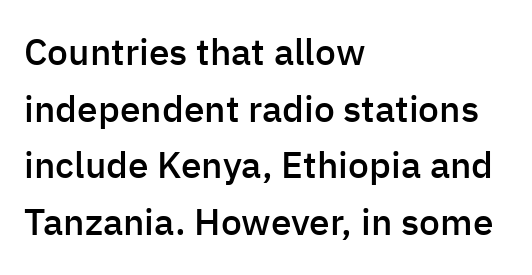
{"serif": "no", "italic": "no", "bold": "semi", "weight": "semibold", "width": "normal", "stroke_contrast": "low", "x_height": "medium", "monospaced": "no", "underline": "no", "align": "left", "line_spacing": "normal", "line_spacing_ratio": 1.53, "letter_spacing": "normal", "letter_spacing_em": 0.0, "glyph_px": 37}
